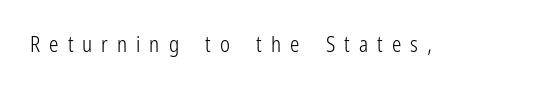
Inter-character spacing is expanded well beyond the font's built-in metrics. The passage shown is not underscored anywhere. The passage shown is not bold in any degree. This is roman type, the default non-slanted kind.
